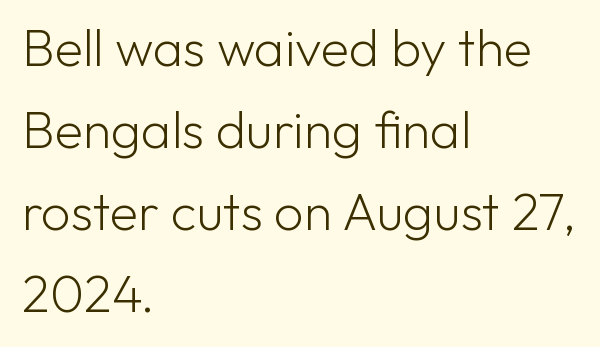
The image shows 52 px light sans-serif type, upright; set left-aligned, normal line spacing (1.58x), normal letter spacing, not underlined; low stroke contrast and a medium x-height.
